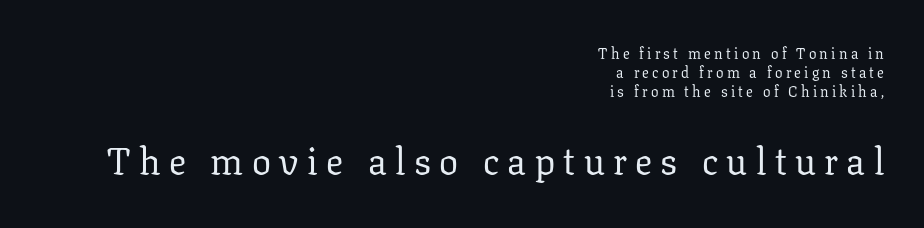
Q: Is the text bold? A: No.
Q: Is the text italic (slanted)? A: No, it is upright.
Q: Is the typeface a serif or a sans-serif typeface? A: Serif.
Q: Is the text underlined? A: No.
Q: How is the paragraph aligned? A: Right-aligned.
Q: Is the spacing between letters normal or unusually wide? A: Unusually wide.
Q: Is the spacing between lines tight, normal or loose? A: Normal.
Q: Which block of text is set in a larger size, the first (top) or the second (bottom)? A: The second (bottom) one.
Q: Width (condensed, normal, or wide)? A: Normal.
Q: Stroke contrast? A: Low.
Q: x-height? A: Medium.
Q: Monospaced? A: No.
